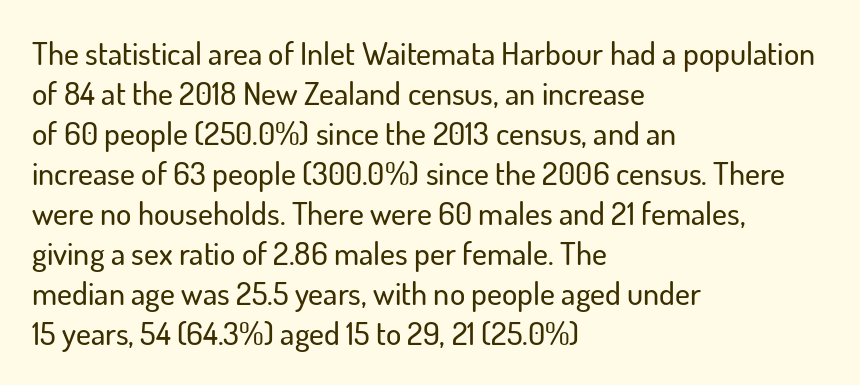
Serif or sans? Sans — the stroke terminals are bare. Notice how the passage keeps a crisp vertical edge on the left only. The designer left line spacing at the default. The space beneath each line is pristine and unruled.
